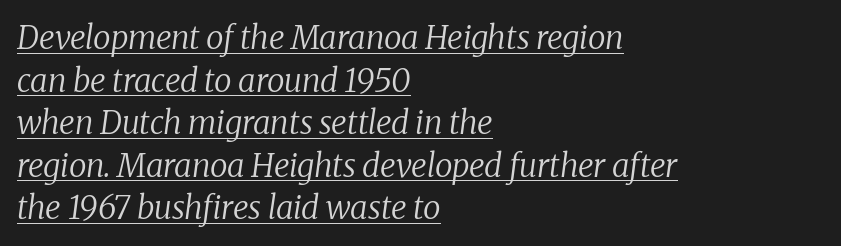
{"serif": "yes", "italic": "yes", "lean": "right", "slant_degrees": 8, "bold": "no", "weight": "regular", "width": "normal", "stroke_contrast": "low", "x_height": "medium", "monospaced": "no", "underline": "yes", "align": "left", "line_spacing": "normal", "line_spacing_ratio": 1.33, "letter_spacing": "normal", "letter_spacing_em": 0.0, "glyph_px": 32}
